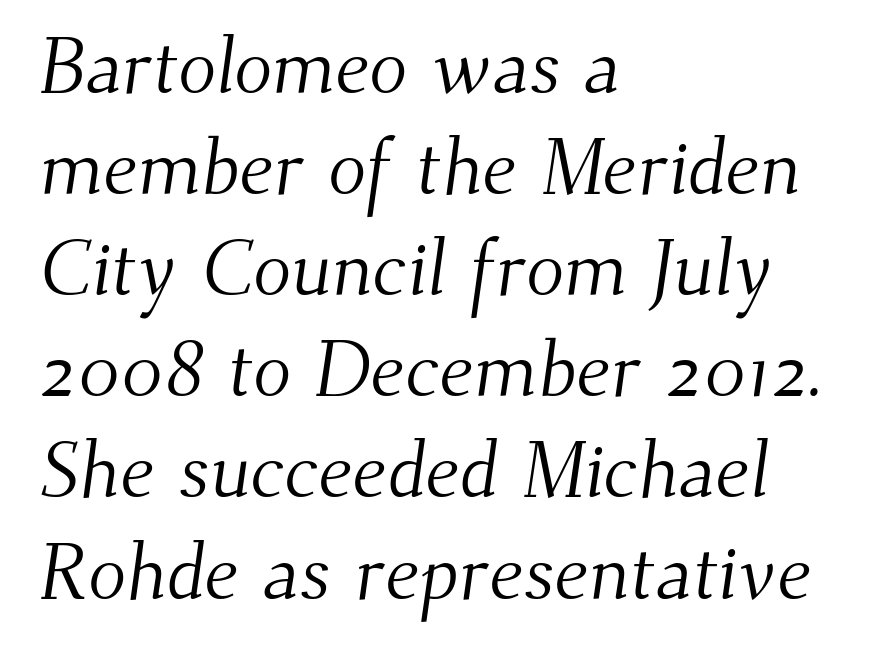
Every row of glyphs begins at an identical x-position on the left. The rendering uses natural spacing where letterforms have individual widths. Successive baselines arrive at the customary interval. The font is comparable to plain body text, perhaps lighter. This rendering features lettering with no underline.
